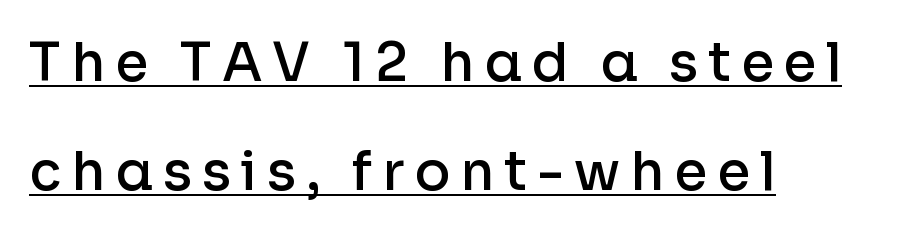
Notice how the passage keeps a crisp vertical edge on the left only. You could not count columns in this text — the font is proportionally spaced. Is there an underline? Yes — a line sits under the letters. In terms of posture, this sample is upright. Is the type bold? Partly — it's a semibold, heavier than regular but not fully bold.
